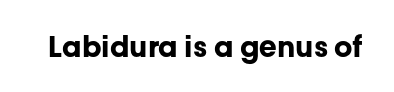
Every stem runs plumb, perpendicular to the baseline. The letters carry no serifs — their stems end cleanly without finishing strokes. The rendering uses natural spacing where letterforms have individual widths. Typographic density is high because the face is bold. Characters follow at the spacing the type designer built in. Any mark beneath the type? The region is blank.
